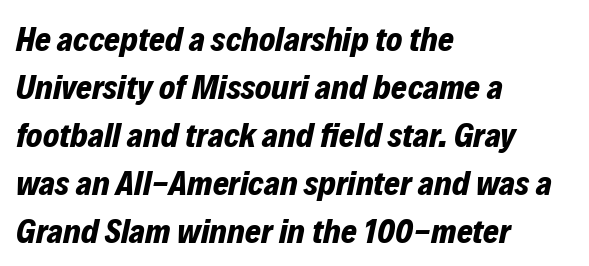
It's the slanting kind of type. The passage shown is typed in a proportional face where columns would drift. Interline gaps are of average width in this sample. The space beneath each line is pristine and unruled. Heavy-handed strokes throughout: this text is bold. Horizontally, the lines are justified to the leading edge only.
